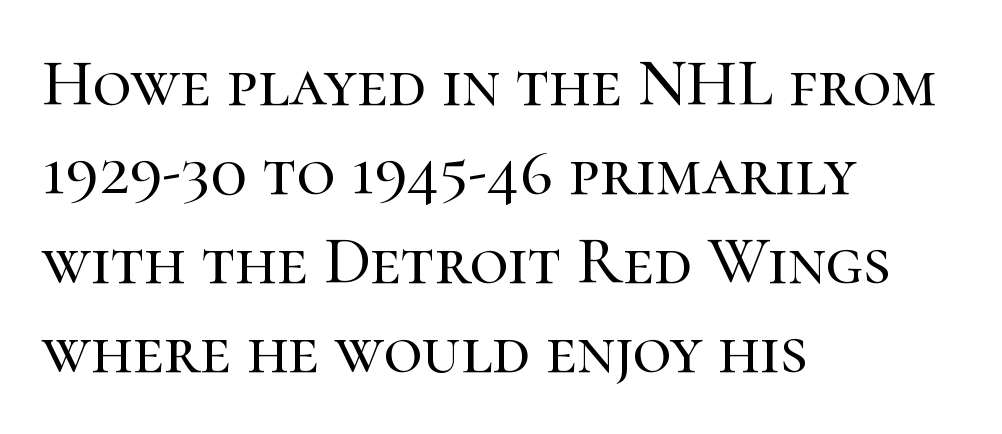
The image shows 67 px serif type, upright; set left-aligned, normal line spacing (1.33x), normal letter spacing, not underlined; high stroke contrast and a medium x-height.
